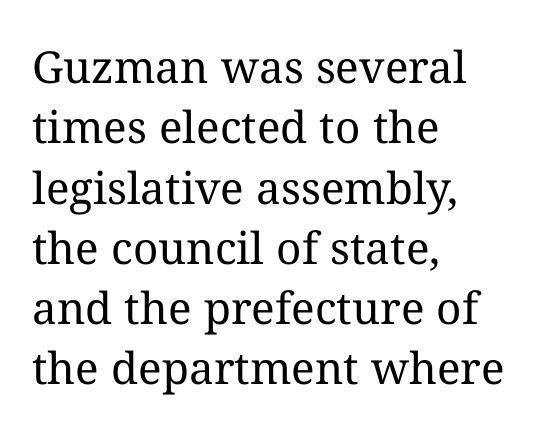
Q: Is the text bold? A: No.
Q: Is the text italic (slanted)? A: No, it is upright.
Q: Is the text underlined? A: No.
Q: How is the paragraph aligned? A: Left-aligned.
Q: Is the spacing between letters normal or unusually wide? A: Normal.
Q: Is the spacing between lines tight, normal or loose? A: Normal.
Q: Width (condensed, normal, or wide)? A: Normal.
Q: Stroke contrast? A: Medium.
Q: x-height? A: Medium.
Q: Monospaced? A: No.
